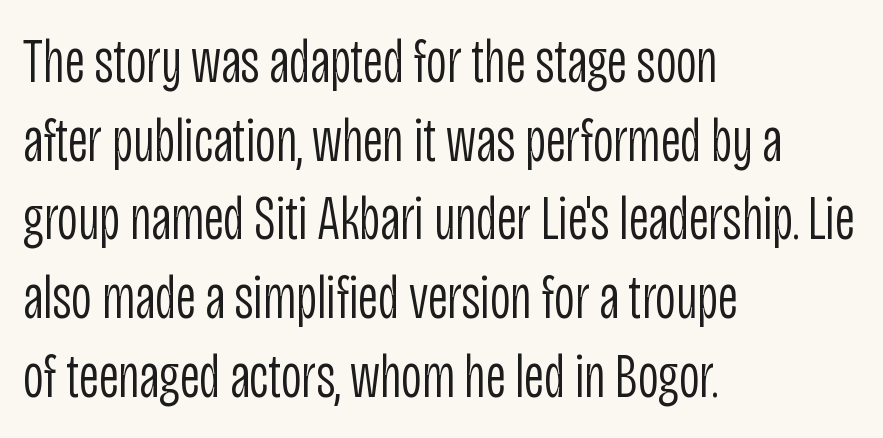
The image shows 63 px light, condensed sans-serif type, upright; set left-aligned, normal line spacing (1.25x), normal letter spacing, not underlined; low stroke contrast and a large x-height.
